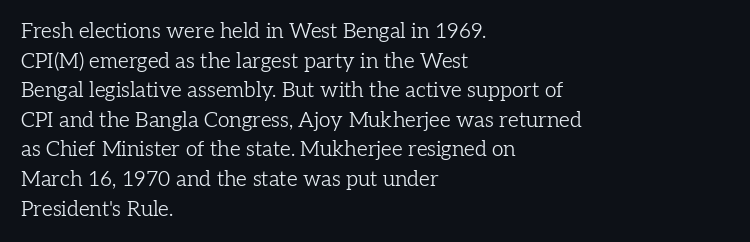
The image shows 21 px text type, upright; set left-aligned, normal line spacing (1.41x), normal letter spacing, not underlined.
